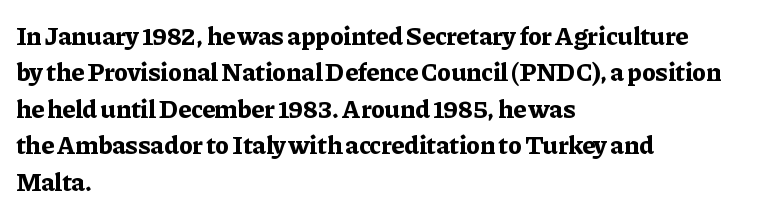
{"italic": "no", "bold": "yes", "underline": "no", "align": "left", "line_spacing": "normal", "line_spacing_ratio": 1.4, "letter_spacing": "normal", "letter_spacing_em": 0.0, "glyph_px": 26}
